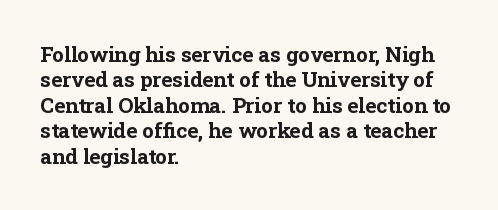
The image shows 21 px bold type, upright; set left-aligned, line spacing 1.21x, normal letter spacing, not underlined.
